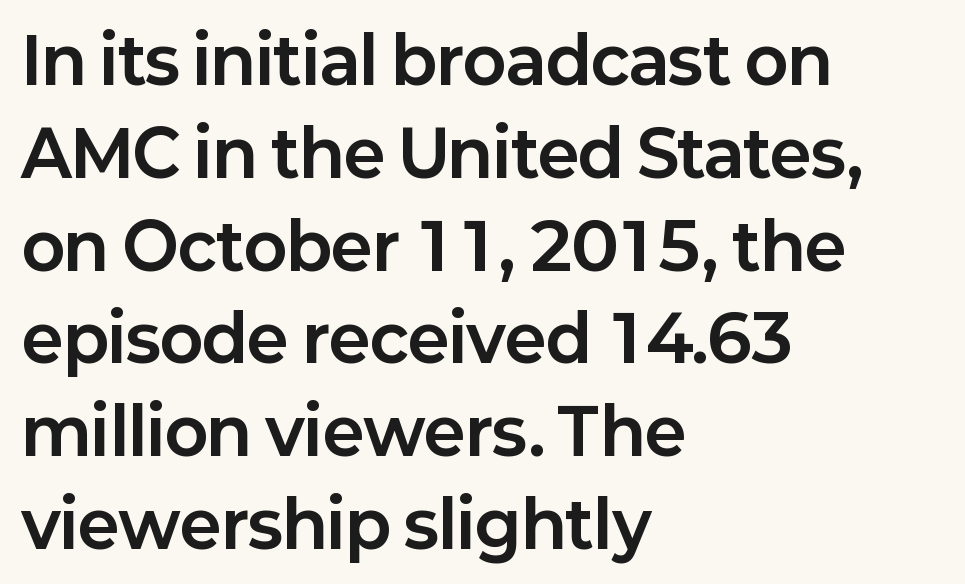
Characters follow at the spacing the type designer built in. When letters stand straight like this, we call the style roman or upright. In terms of weight, the rendering is a true, heavy bold. Serif or sans? Sans — the stroke terminals are bare. Underlining? Definitely not there. Horizontal alignment here is leftward, the default for most running prose.
